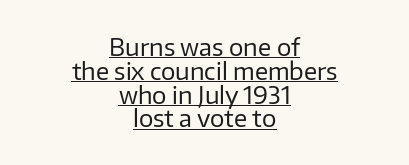
The image shows 24 px text type, upright; set centered, tight line spacing (0.99x), normal letter spacing, underlined.
